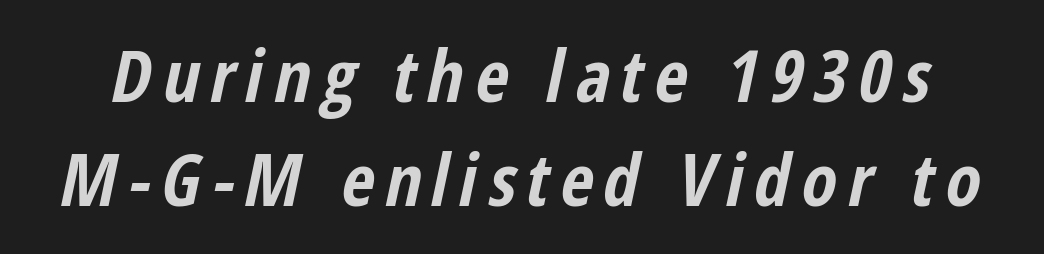
Q: Is the text bold? A: Yes.
Q: Is the text italic (slanted)? A: Yes, it leans right by about 12 degrees.
Q: Is the text underlined? A: No.
Q: Is the spacing between lines tight, normal or loose? A: Normal.
Q: Width (condensed, normal, or wide)? A: Condensed.
Q: Stroke contrast? A: Low.
Q: x-height? A: Medium.
Q: Monospaced? A: No.
